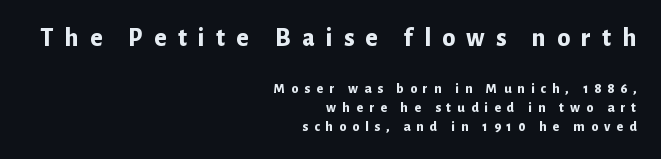
Only glyphs here, with clear space below each row. A typesetter would mark this as roman, not italic. Reading down the column, the eye jumps a familiar distance to each next line. The face used here has the dense, thick strokes of a bold. Compare the two chunks: the upper has the greater cap height.
